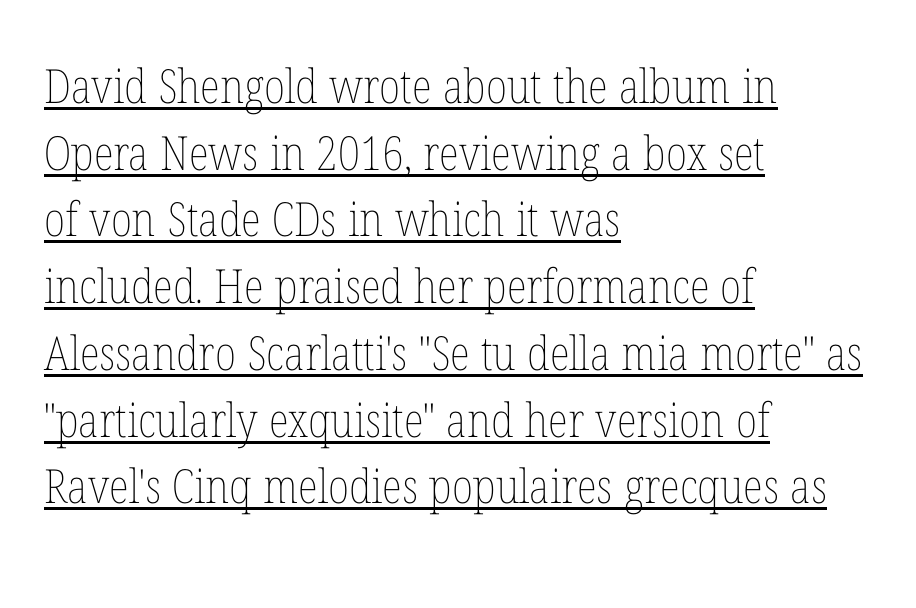
Q: Is the text bold? A: No.
Q: Is the text italic (slanted)? A: No, it is upright.
Q: Is the text underlined? A: Yes.
Q: How is the paragraph aligned? A: Left-aligned.
Q: Is the spacing between letters normal or unusually wide? A: Normal.
Q: Is the spacing between lines tight, normal or loose? A: Normal.
Q: Width (condensed, normal, or wide)? A: Condensed.
Q: Stroke contrast? A: Low.
Q: x-height? A: Medium.
Q: Monospaced? A: No.
